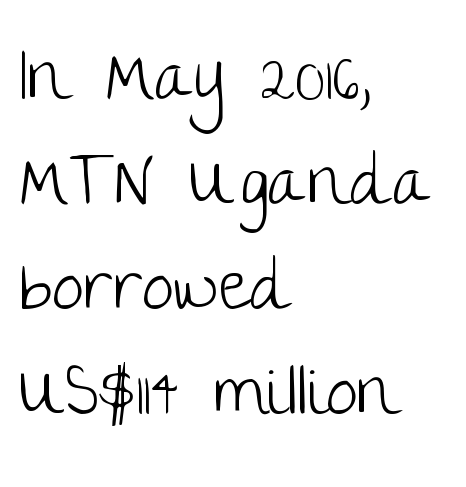
All the whitespace from short lines collects on the right. Is the stroke heavy? The answer is a plain regular-or-lighter. Observe the ordinary spacing: letters are neighbours, not strangers. The lettering stays uniformly vertical, giving the passage a roman look. Quick note: underline off. The leading is moderate, giving the passage an even texture.
